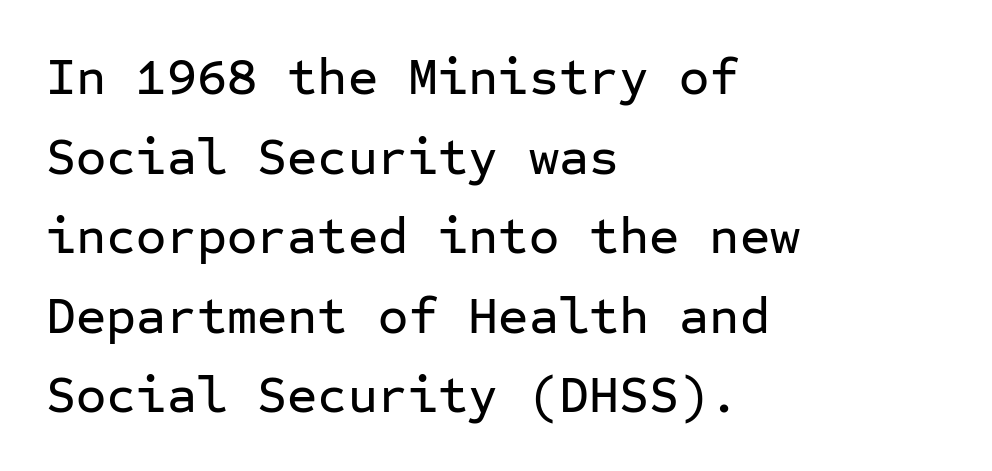
Q: Is the text italic (slanted)? A: No, it is upright.
Q: Is the typeface a serif or a sans-serif typeface? A: Sans-serif.
Q: Is the text underlined? A: No.
Q: How is the paragraph aligned? A: Left-aligned.
Q: Is the spacing between letters normal or unusually wide? A: Normal.
Q: Is the spacing between lines tight, normal or loose? A: Normal.
Q: Width (condensed, normal, or wide)? A: Normal.
Q: Stroke contrast? A: Low.
Q: x-height? A: Medium.
Q: Monospaced? A: Yes.
